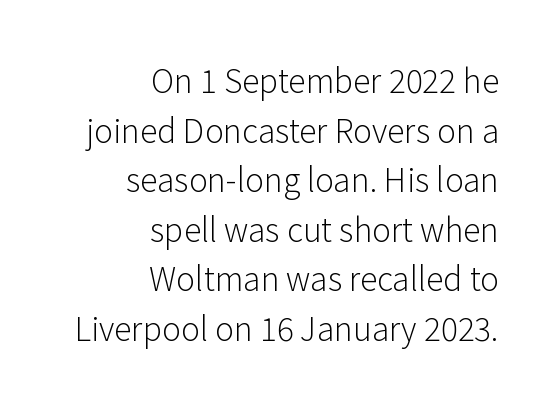
Q: Is the text bold? A: No.
Q: Is the text italic (slanted)? A: No, it is upright.
Q: Is the typeface a serif or a sans-serif typeface? A: Sans-serif.
Q: Is the text underlined? A: No.
Q: How is the paragraph aligned? A: Right-aligned.
Q: Is the spacing between letters normal or unusually wide? A: Normal.
Q: Is the spacing between lines tight, normal or loose? A: Normal.
Q: Width (condensed, normal, or wide)? A: Normal.
Q: Stroke contrast? A: Low.
Q: x-height? A: Medium.
Q: Monospaced? A: No.
